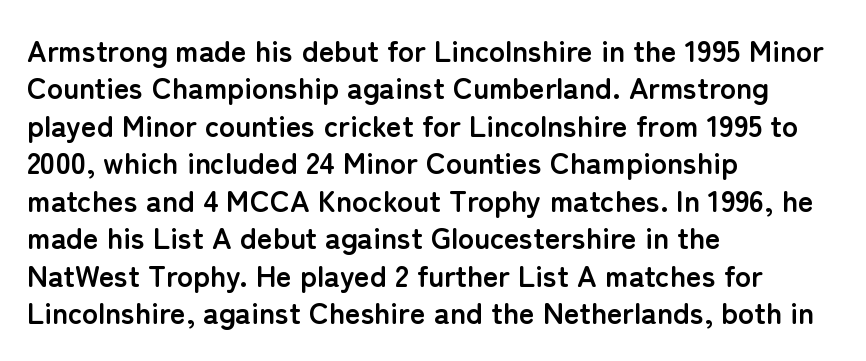
Q: Is the text bold? A: Yes.
Q: Is the text italic (slanted)? A: No, it is upright.
Q: Is the typeface a serif or a sans-serif typeface? A: Sans-serif.
Q: Is the text underlined? A: No.
Q: How is the paragraph aligned? A: Left-aligned.
Q: Is the spacing between letters normal or unusually wide? A: Normal.
Q: Is the spacing between lines tight, normal or loose? A: Normal.
Q: Width (condensed, normal, or wide)? A: Normal.
Q: Stroke contrast? A: Low.
Q: x-height? A: Medium.
Q: Monospaced? A: No.
